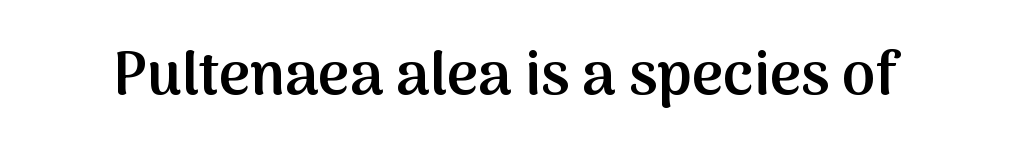
The image shows 60 px semibold sans-serif type, upright; set normal letter spacing, not underlined; medium stroke contrast and a medium x-height.
